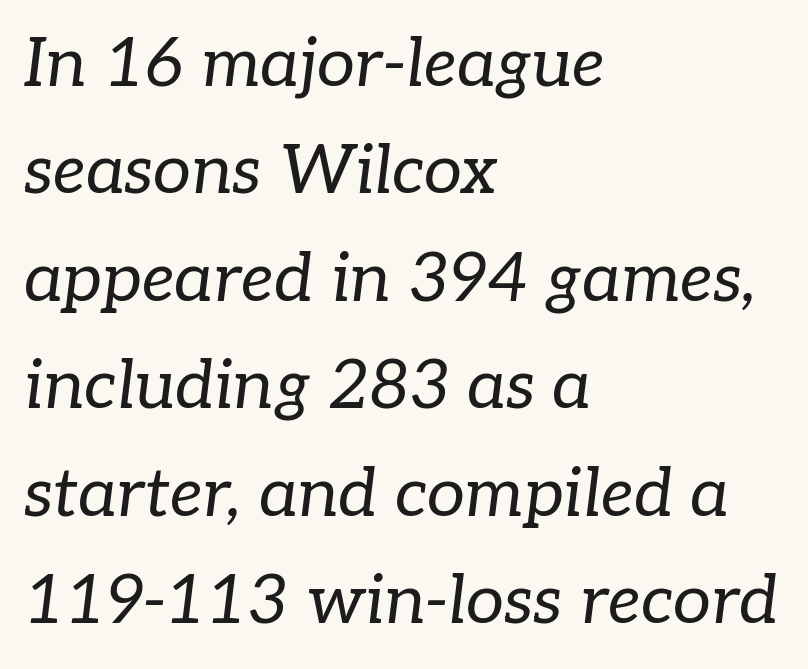
{"serif": "yes", "italic": "yes", "lean": "right", "slant_degrees": 7, "bold": "no", "weight": "regular", "width": "normal", "stroke_contrast": "low", "x_height": "medium", "monospaced": "no", "underline": "no", "align": "left", "line_spacing": "normal", "line_spacing_ratio": 1.58, "letter_spacing": "normal", "letter_spacing_em": 0.0, "glyph_px": 68}
